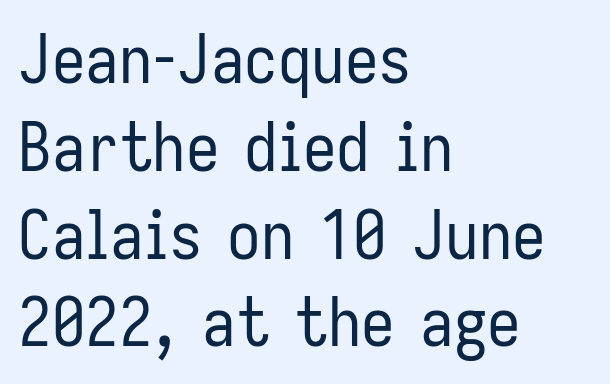
Q: Is the text bold? A: No.
Q: Is the text italic (slanted)? A: No, it is upright.
Q: Is the typeface a serif or a sans-serif typeface? A: Sans-serif.
Q: Is the text underlined? A: No.
Q: How is the paragraph aligned? A: Left-aligned.
Q: Is the spacing between letters normal or unusually wide? A: Normal.
Q: Is the spacing between lines tight, normal or loose? A: Normal.
Q: Width (condensed, normal, or wide)? A: Condensed.
Q: Stroke contrast? A: Low.
Q: x-height? A: Medium.
Q: Monospaced? A: No.
